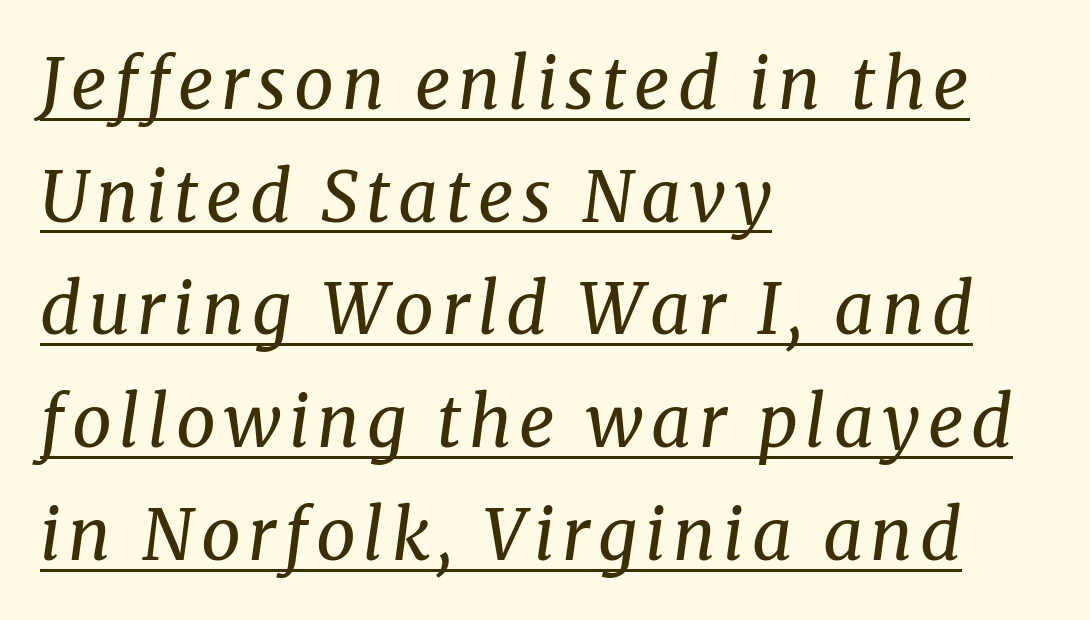
{"serif": "yes", "italic": "yes", "lean": "right", "slant_degrees": 8, "bold": "no", "weight": "regular", "width": "normal", "stroke_contrast": "medium", "x_height": "medium", "monospaced": "no", "underline": "yes", "align": "left", "line_spacing": "normal", "line_spacing_ratio": 1.61, "glyph_px": 70}
